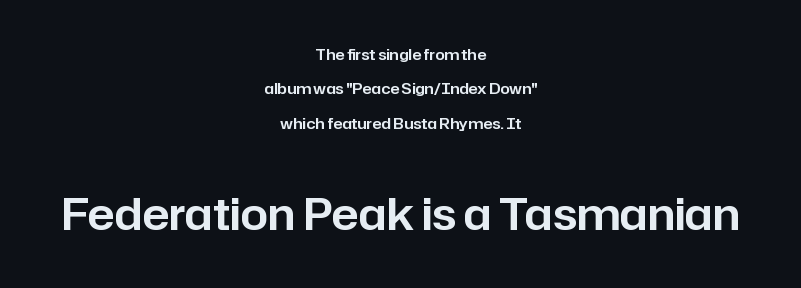
Here the second block reads like a headline and the first like body copy. The type sits square on the baseline with zero lean. Where is the straight margin? There isn't one; the lines are centered. The vertical gap from one line to the next is large. Font category for this specimen: sans-serif.
